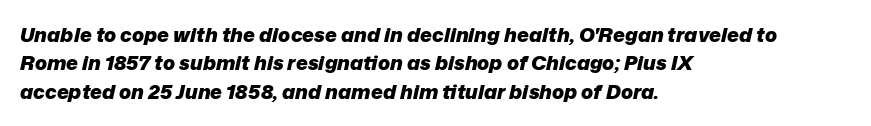
{"italic": "yes", "lean": "right", "slant_degrees": 12, "bold": "yes", "underline": "no", "align": "left", "line_spacing": "normal", "line_spacing_ratio": 1.42, "letter_spacing": "normal", "letter_spacing_em": 0.0, "glyph_px": 20}
